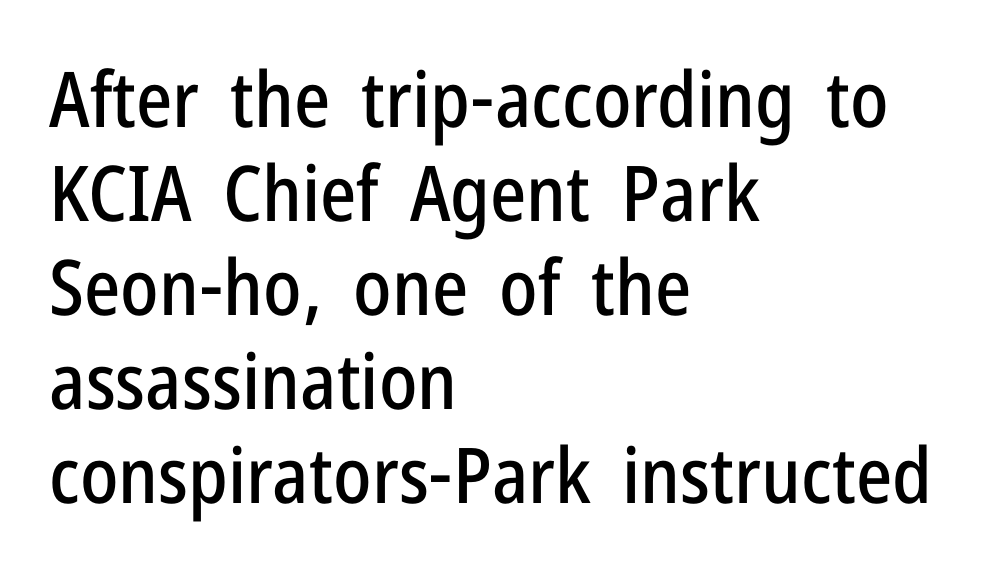
{"serif": "no", "italic": "no", "width": "condensed", "stroke_contrast": "low", "x_height": "medium", "monospaced": "no", "underline": "no", "align": "left", "line_spacing_ratio": 1.22, "letter_spacing": "normal", "letter_spacing_em": 0.0, "glyph_px": 77}
